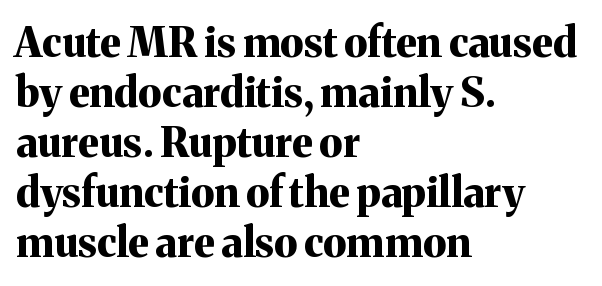
The image shows 41 px bold serif type, upright; set left-aligned, line spacing 1.22x, normal letter spacing, not underlined; medium stroke contrast and a medium x-height.
